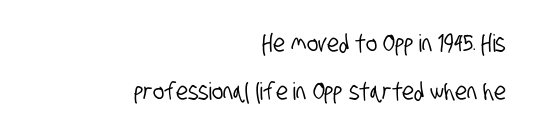
{"underline": "no", "align": "right", "line_spacing": "loose", "line_spacing_ratio": 1.98, "letter_spacing": "normal", "letter_spacing_em": 0.0, "glyph_px": 24}
